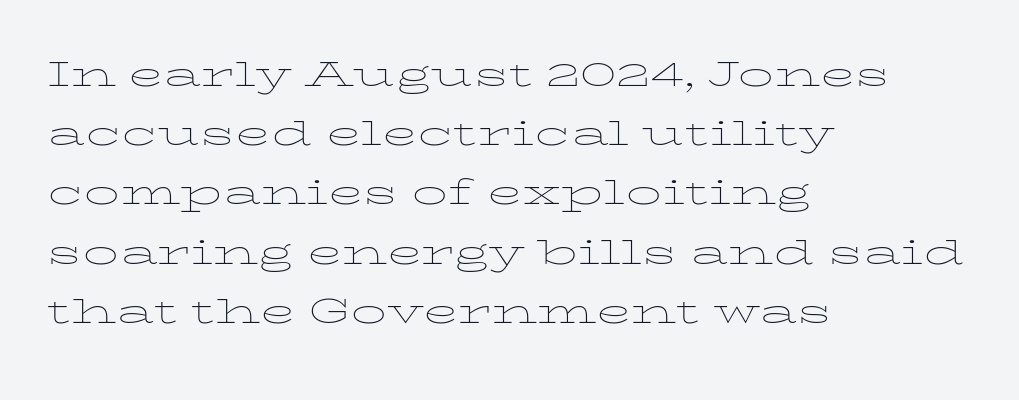
The image shows 47 px thin, wide type, upright; set left-aligned, normal line spacing (1.26x), normal letter spacing, not underlined; low stroke contrast and a medium x-height.
